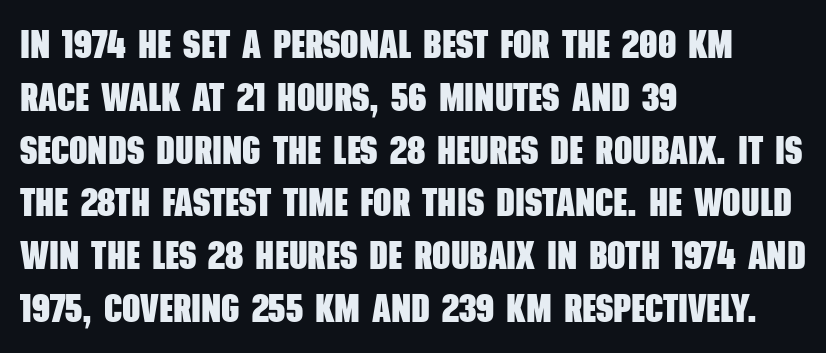
Q: Is the text bold? A: Yes.
Q: Is the typeface a serif or a sans-serif typeface? A: Sans-serif.
Q: Is the text underlined? A: No.
Q: How is the paragraph aligned? A: Left-aligned.
Q: Is the spacing between letters normal or unusually wide? A: Normal.
Q: Is the spacing between lines tight, normal or loose? A: Normal.
Q: Width (condensed, normal, or wide)? A: Condensed.
Q: Stroke contrast? A: Low.
Q: x-height? A: Large.
Q: Monospaced? A: No.
